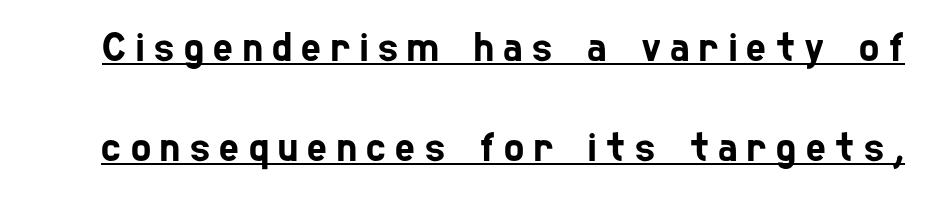
{"serif": "no", "width": "condensed", "stroke_contrast": "low", "x_height": "medium", "monospaced": "no", "underline": "yes", "line_spacing": "loose", "line_spacing_ratio": 2.39, "letter_spacing": "wide", "letter_spacing_em": 0.23, "glyph_px": 42}
